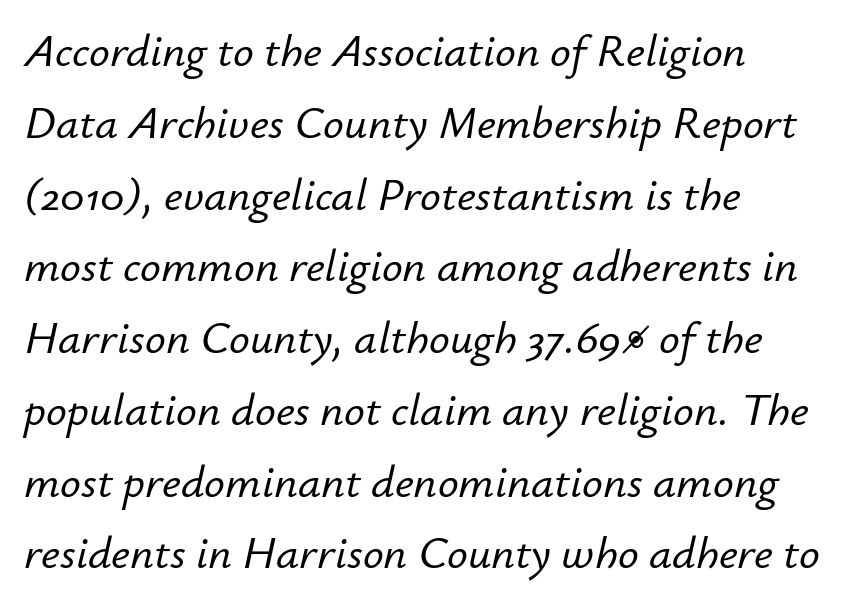
The image shows 46 px text type, italic (leaning right); set left-aligned, normal line spacing (1.56x), normal letter spacing, not underlined; low stroke contrast and a small x-height.
